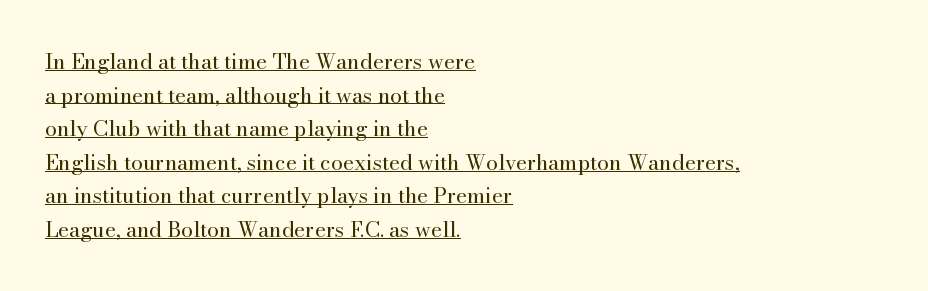
{"italic": "no", "bold": "no", "underline": "yes", "align": "left", "line_spacing": "normal", "line_spacing_ratio": 1.6, "letter_spacing": "normal", "letter_spacing_em": 0.0, "glyph_px": 21}
